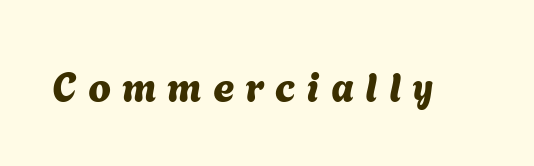
{"serif": "no", "width": "normal", "stroke_contrast": "medium", "x_height": "medium", "monospaced": "no", "underline": "no", "letter_spacing": "wide", "letter_spacing_em": 0.27, "glyph_px": 41}
